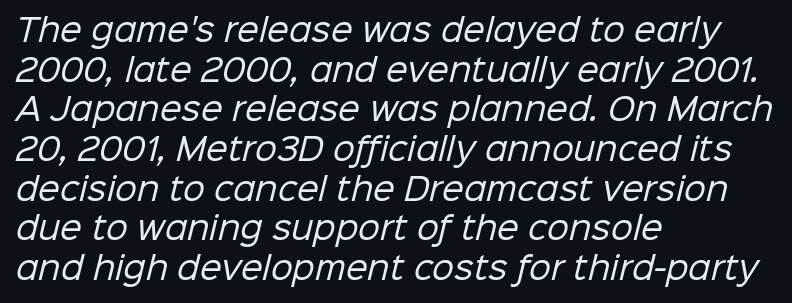
Q: Is the text bold? A: No.
Q: Is the typeface a serif or a sans-serif typeface? A: Sans-serif.
Q: Is the text underlined? A: No.
Q: How is the paragraph aligned? A: Left-aligned.
Q: Is the spacing between letters normal or unusually wide? A: Normal.
Q: Is the spacing between lines tight, normal or loose? A: Normal.
Q: Width (condensed, normal, or wide)? A: Normal.
Q: Stroke contrast? A: Low.
Q: x-height? A: Medium.
Q: Monospaced? A: No.
